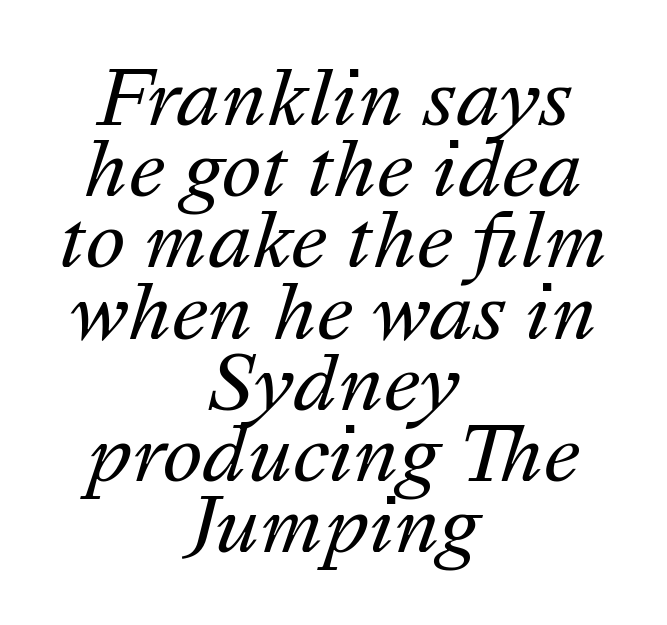
Q: Is the text bold? A: No.
Q: Is the text italic (slanted)? A: Yes, it leans right by about 16 degrees.
Q: Is the text underlined? A: No.
Q: How is the paragraph aligned? A: Centered.
Q: Is the spacing between letters normal or unusually wide? A: Normal.
Q: Is the spacing between lines tight, normal or loose? A: Tight.
Q: Width (condensed, normal, or wide)? A: Normal.
Q: Stroke contrast? A: Medium.
Q: x-height? A: Medium.
Q: Monospaced? A: No.
